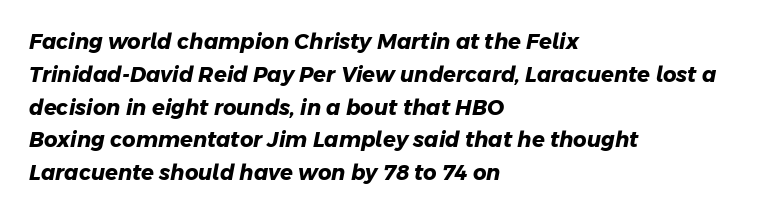
The image shows 21 px bold type; set left-aligned, normal line spacing (1.56x), normal letter spacing, not underlined.
